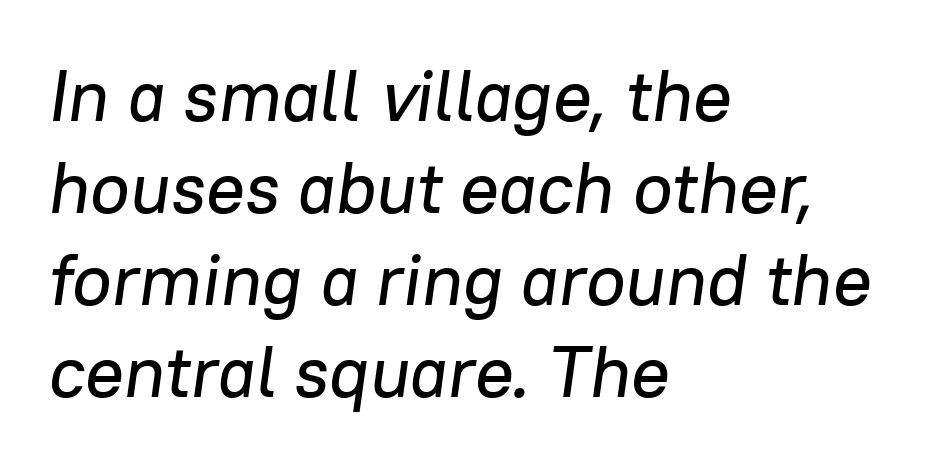
Q: Is the text italic (slanted)? A: Yes, it leans right by about 8 degrees.
Q: Is the text underlined? A: No.
Q: How is the paragraph aligned? A: Left-aligned.
Q: Is the spacing between letters normal or unusually wide? A: Normal.
Q: Is the spacing between lines tight, normal or loose? A: Normal.
Q: Width (condensed, normal, or wide)? A: Normal.
Q: Stroke contrast? A: Low.
Q: x-height? A: Medium.
Q: Monospaced? A: No.
